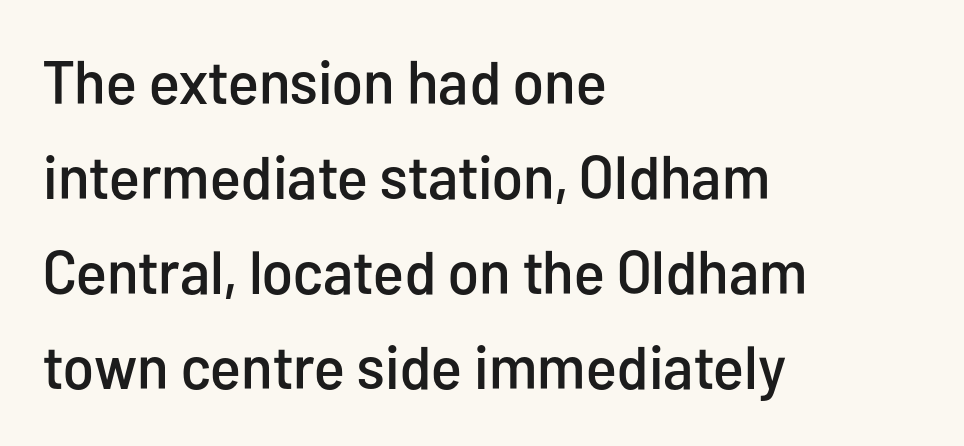
Q: Is the text italic (slanted)? A: No, it is upright.
Q: Is the typeface a serif or a sans-serif typeface? A: Sans-serif.
Q: Is the text underlined? A: No.
Q: How is the paragraph aligned? A: Left-aligned.
Q: Is the spacing between letters normal or unusually wide? A: Normal.
Q: Is the spacing between lines tight, normal or loose? A: Normal.
Q: Width (condensed, normal, or wide)? A: Condensed.
Q: Stroke contrast? A: Low.
Q: x-height? A: Medium.
Q: Monospaced? A: No.
